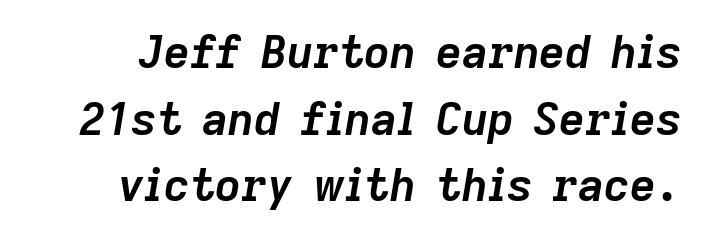
Does the leading feel generous? No, just average. This sample has the flowing, uneven cadence of proportional lettering. Slanted lettering throughout. Typesetter's note: full bold, strokes at maximum text heaviness. No extra tracking has been applied to these lines. Unmarked baselines from the first word to the last.
